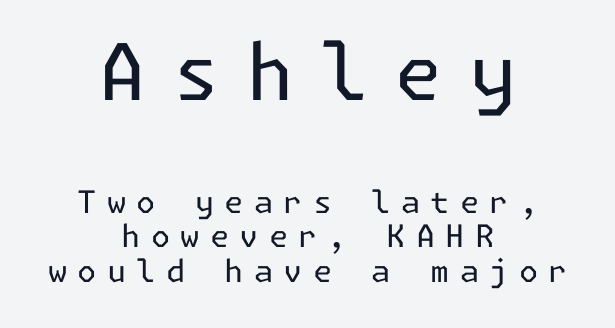
The image shows 78 px regular-weight sans-serif type, upright; set centered, tight line spacing (1.12x), unusually wide letter spacing (+0.33 em), not underlined; the first (top) block is 2.52x larger; low stroke contrast and a medium x-height.
